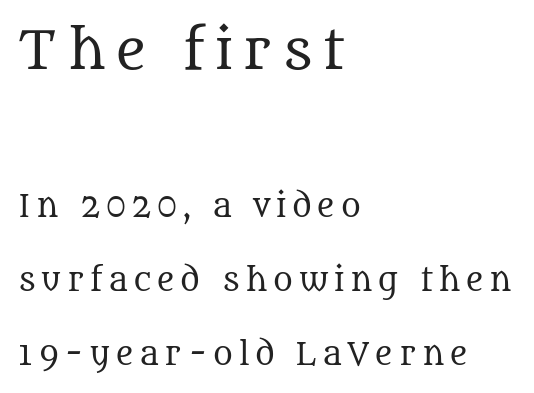
{"serif": "yes", "italic": "no", "bold": "no", "weight": "regular", "width": "normal", "stroke_contrast": "medium", "x_height": "large", "monospaced": "no", "underline": "no", "align": "left", "line_spacing": "loose", "line_spacing_ratio": 2.47, "larger_block": "first", "size_ratio": 1.73, "glyph_px": 52}
